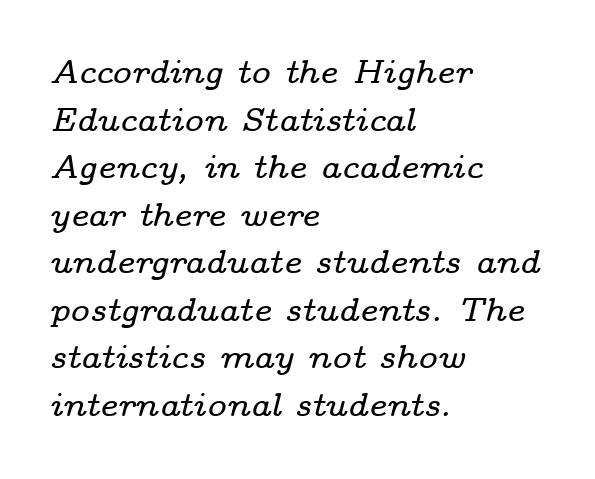
{"serif": "yes", "italic": "yes", "lean": "right", "slant_degrees": 14, "width": "wide", "stroke_contrast": "low", "x_height": "medium", "monospaced": "no", "underline": "no", "align": "left", "line_spacing": "normal", "line_spacing_ratio": 1.44, "letter_spacing": "normal", "letter_spacing_em": 0.0, "glyph_px": 33}
